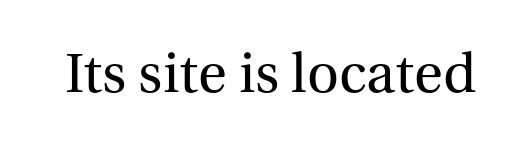
Q: Is the text bold? A: No.
Q: Is the text italic (slanted)? A: No, it is upright.
Q: Is the typeface a serif or a sans-serif typeface? A: Serif.
Q: Is the text underlined? A: No.
Q: Is the spacing between letters normal or unusually wide? A: Normal.
Q: Width (condensed, normal, or wide)? A: Normal.
Q: Stroke contrast? A: Medium.
Q: x-height? A: Medium.
Q: Monospaced? A: No.
